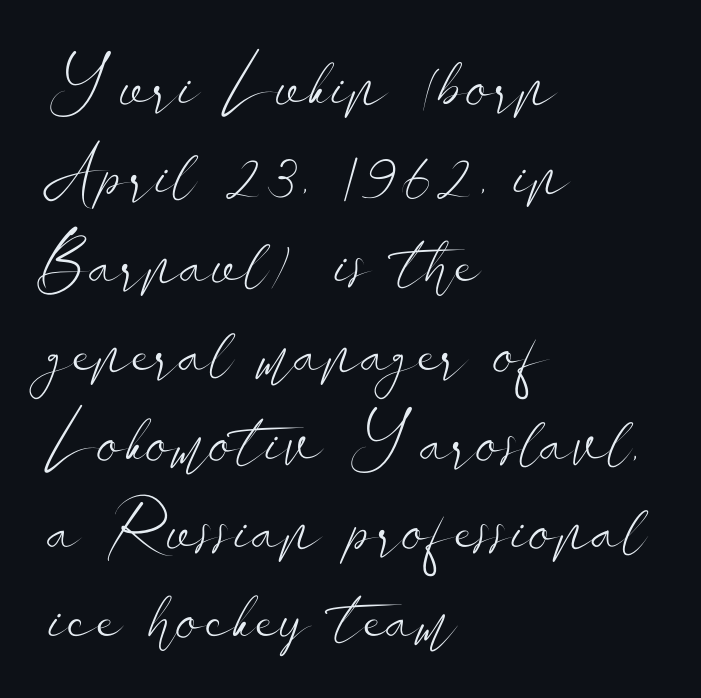
{"serif": "no", "bold": "no", "weight": "light", "width": "wide", "stroke_contrast": "low", "x_height": "small", "monospaced": "no", "underline": "no", "align": "left", "line_spacing": "normal", "line_spacing_ratio": 1.27, "letter_spacing": "normal", "letter_spacing_em": 0.0, "glyph_px": 70}
